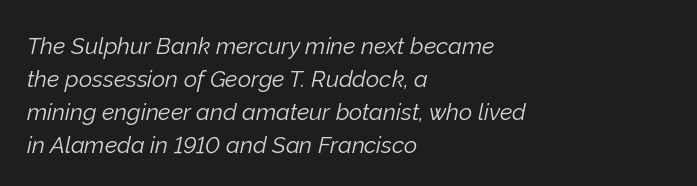
The image shows 23 px text type, italic (leaning right); set left-aligned, normal line spacing (1.43x), normal letter spacing, not underlined.
